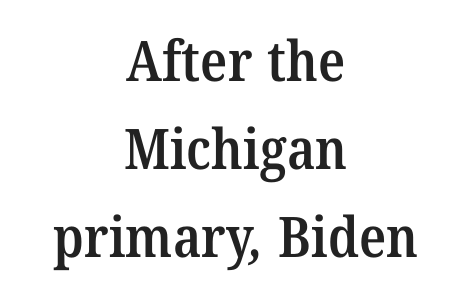
{"serif": "yes", "bold": "semi", "weight": "semibold", "width": "normal", "stroke_contrast": "medium", "x_height": "medium", "monospaced": "no", "underline": "no", "align": "center", "line_spacing": "normal", "line_spacing_ratio": 1.57, "letter_spacing": "normal", "letter_spacing_em": 0.0, "glyph_px": 56}
